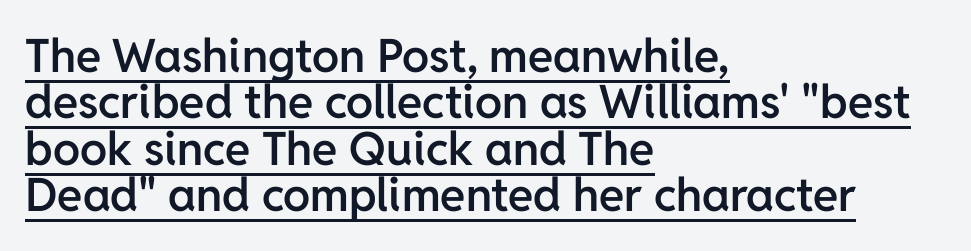
The image shows 46 px semibold sans-serif type, upright; set left-aligned, tight line spacing (1.01x), normal letter spacing, underlined; low stroke contrast and a medium x-height.
